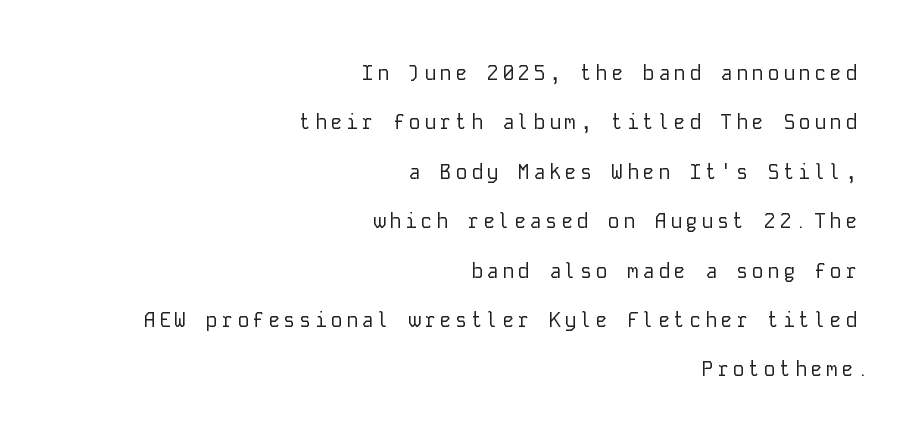
Q: Is the text bold? A: No.
Q: Is the text italic (slanted)? A: No, it is upright.
Q: Is the text underlined? A: No.
Q: How is the paragraph aligned? A: Right-aligned.
Q: Is the spacing between lines tight, normal or loose? A: Loose.
